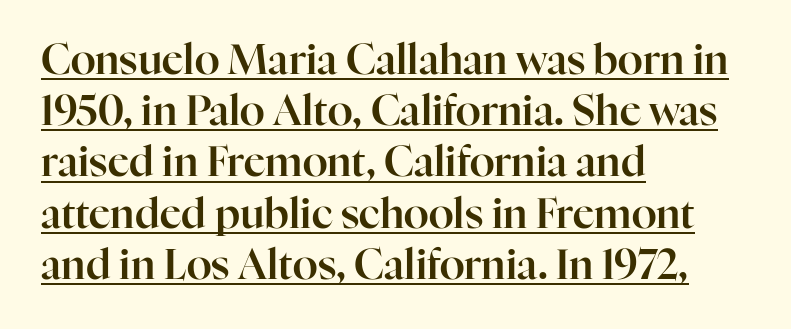
The image shows 41 px serif type, upright; set left-aligned, normal line spacing (1.25x), normal letter spacing, underlined; high stroke contrast and a medium x-height.
